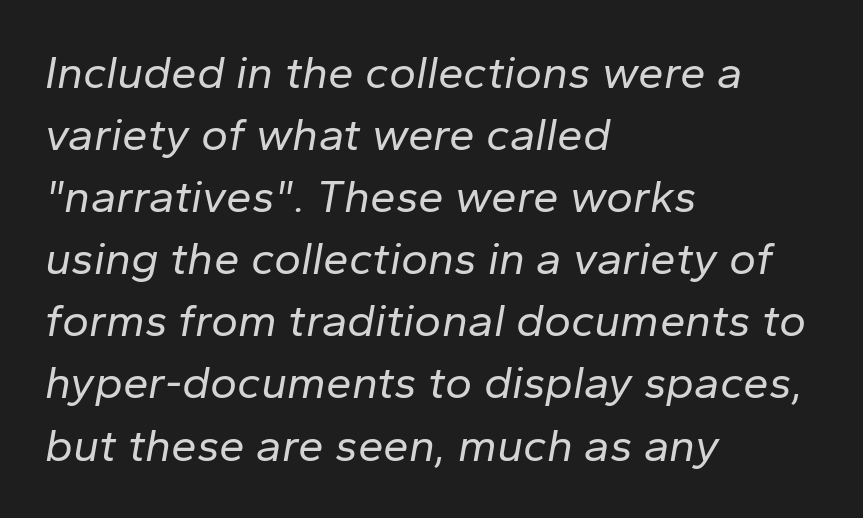
Q: Is the text bold? A: No.
Q: Is the text italic (slanted)? A: Yes, it leans right by about 10 degrees.
Q: Is the text underlined? A: No.
Q: How is the paragraph aligned? A: Left-aligned.
Q: Is the spacing between letters normal or unusually wide? A: Normal.
Q: Is the spacing between lines tight, normal or loose? A: Normal.
Q: Width (condensed, normal, or wide)? A: Normal.
Q: Stroke contrast? A: Low.
Q: x-height? A: Medium.
Q: Monospaced? A: No.
